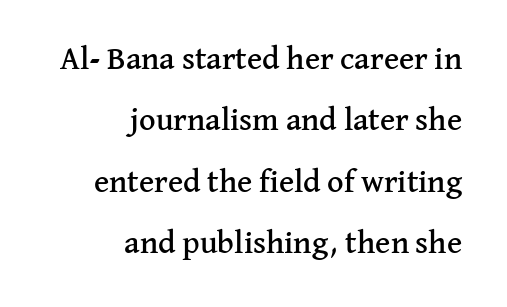
{"serif": "yes", "italic": "no", "width": "normal", "stroke_contrast": "medium", "x_height": "medium", "monospaced": "no", "underline": "no", "align": "right", "line_spacing": "loose", "line_spacing_ratio": 1.92, "letter_spacing": "normal", "letter_spacing_em": 0.0, "glyph_px": 32}
